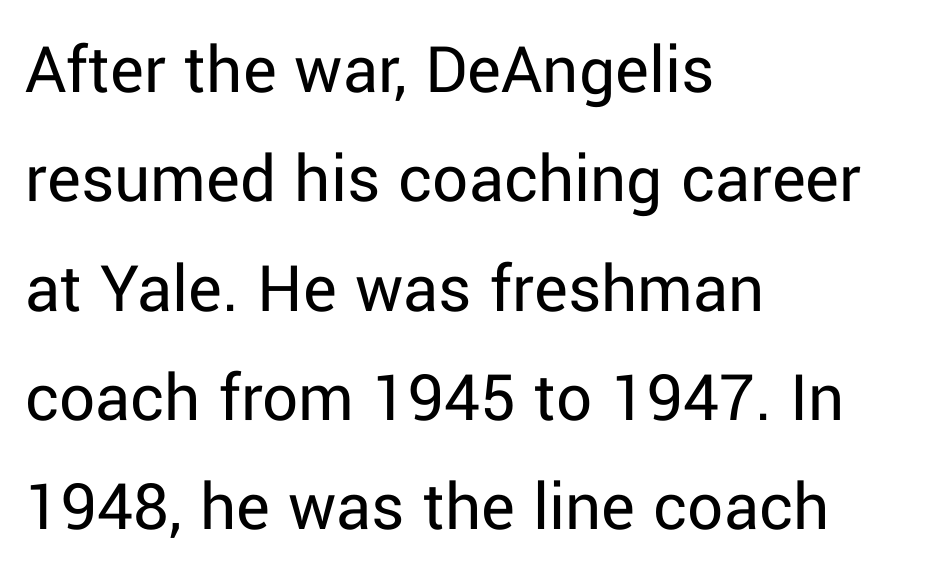
Regarding serifs, this sample does without them. The rendering keeps characters at their native spacing. Note the varied advance widths — an 'i' is clearly narrower than an 'm'. The paragraph has a hard left edge and a soft right edge. The face looks like a standard text weight, possibly lighter.
